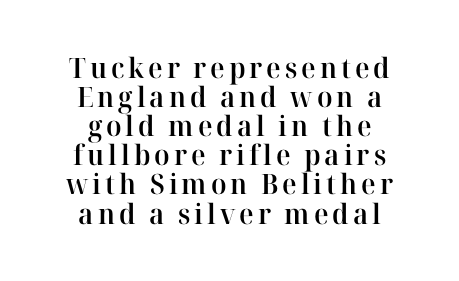
{"serif": "yes", "italic": "no", "bold": "semi", "weight": "semibold", "width": "normal", "stroke_contrast": "high", "x_height": "medium", "monospaced": "no", "underline": "no", "align": "center", "line_spacing": "tight", "line_spacing_ratio": 1.04, "glyph_px": 28}
